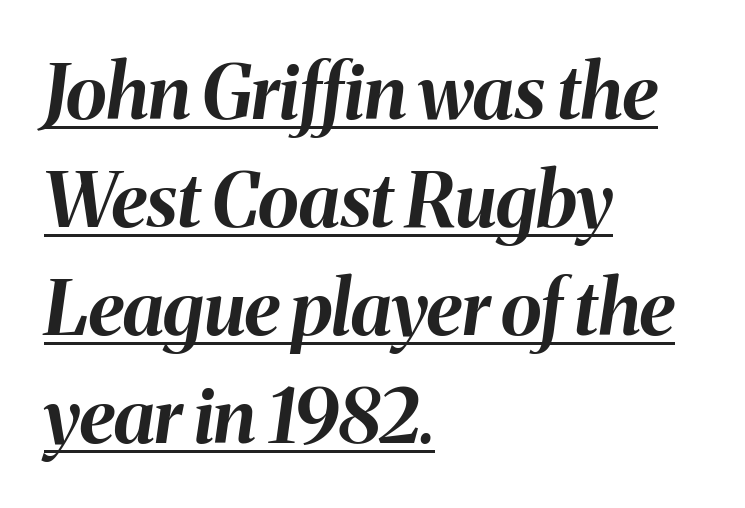
Inter-character spacing is left at the font's built-in metrics. Do the characters align in a grid? No, the font is proportional. The axis of the letterforms is tilted away from vertical. Horizontally, the lines are justified to the leading edge only.
